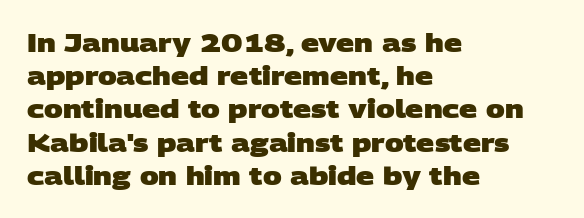
Q: Is the text bold? A: Yes.
Q: Is the text underlined? A: No.
Q: How is the paragraph aligned? A: Left-aligned.
Q: Is the spacing between letters normal or unusually wide? A: Normal.
Q: Is the spacing between lines tight, normal or loose? A: Normal.
